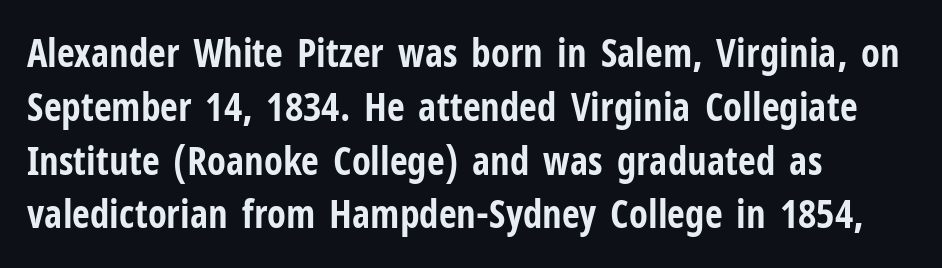
Descenders are the only things crossing below the line. The lettering stays uniformly vertical, giving the passage a roman look. The passage shown is typed in a proportional face where columns would drift. The lines are quadded left.
